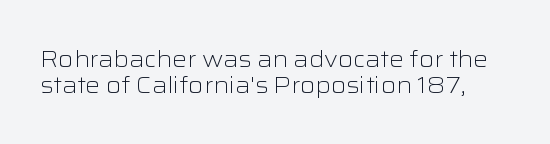
Q: Is the text bold? A: No.
Q: Is the text italic (slanted)? A: No, it is upright.
Q: Is the text underlined? A: No.
Q: Is the spacing between letters normal or unusually wide? A: Normal.
Q: Is the spacing between lines tight, normal or loose? A: Tight.
